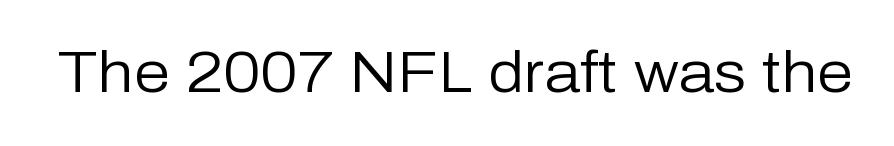
The image shows 58 px regular-weight sans-serif type, upright; set normal letter spacing, not underlined; low stroke contrast and a medium x-height.
